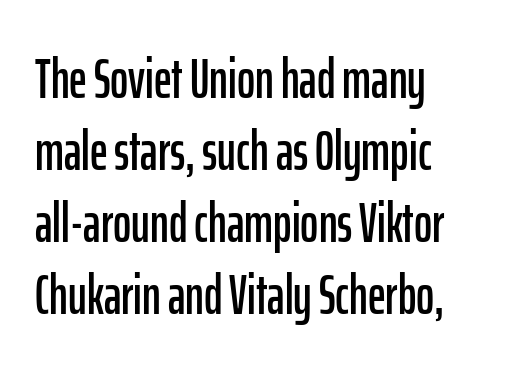
The passage shown has conventional tracking throughout. Upright lettering throughout. Character widths vary here, with narrow letters taking less room than wide ones. How would I describe the line gaps? Plain and ordinary. The rendering anchors every line to the left-hand side. Bare-footed words on every line.
